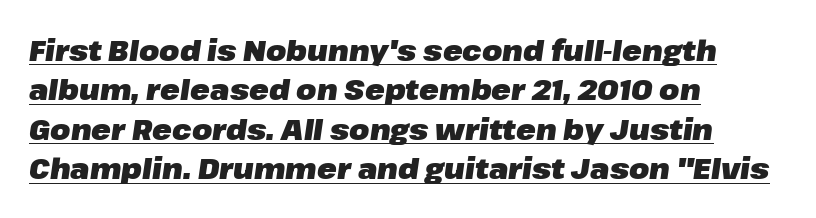
The image shows 29 px heavy type, italic (leaning right); set left-aligned, normal line spacing (1.36x), normal letter spacing, underlined; low stroke contrast and a medium x-height.
